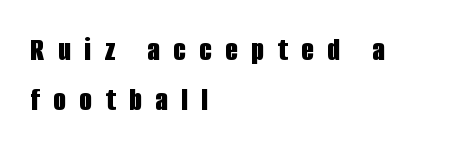
Baseline-to-baseline distance is the conventional proportion of letter height. Line starts are locked; line ends wander. Underlining? Definitely not there. Does the lettering tilt? It doesn't — this is upright. A typesetter would call this proportional, since set widths differ per character.
